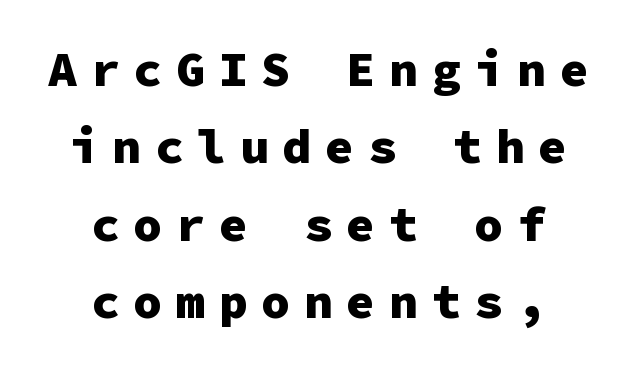
The image shows 49 px heavy sans-serif type, upright, monospaced; set centered, normal line spacing (1.58x), unusually wide letter spacing (+0.27 em), not underlined; low stroke contrast and a medium x-height.
